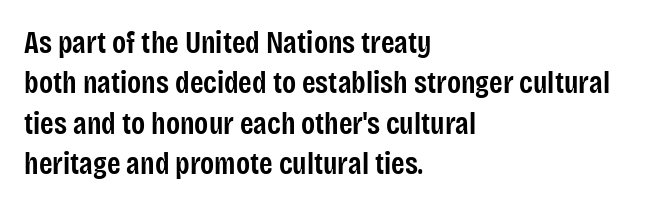
The vertical gap from one line to the next is medium. Looks like regular typesetting: each glyph gets only the width it needs. Do the letters lean? They stand straight. The type family on display is of the sans-serif kind. A student would call this left alignment; a typographer would say flush left, rag right. A somewhat darkened texture: the type is semibold rather than bold.
